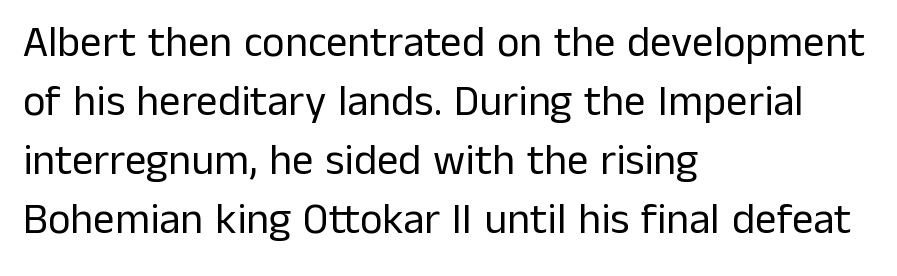
The image shows 43 px regular-weight sans-serif type, upright; set left-aligned, normal line spacing (1.37x), normal letter spacing, not underlined; low stroke contrast and a medium x-height.
